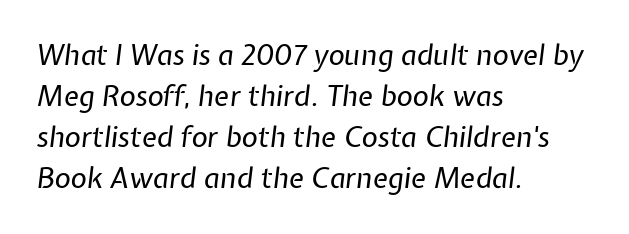
This is oblique type, the kind used for emphasis or titles. You could call the tracking neutral — neither tight nor loose. Each line starts at the same left margin while the right side varies. Here the designer chose a conventional face with non-uniform glyph widths. These glyphs show unthickened strokes, regular width or finer. Lines of text with bare space underneath.
